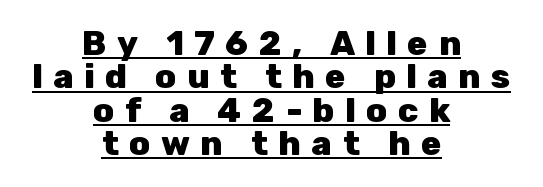
The image shows 34 px heavy sans-serif type, upright; set centered, tight line spacing (0.98x), unusually wide letter spacing (+0.31 em), underlined; low stroke contrast and a medium x-height.
